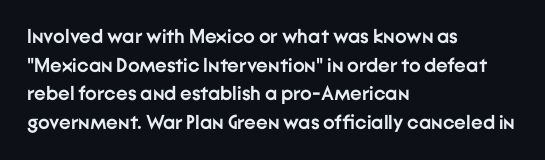
This sample uses an upright cut, with every glyph sitting square on the baseline. Only glyphs here, with clear space below each row. Visually the block forms a straight wall on the left and a jagged coastline on the right. Its strokes are broad and dark, the hallmark of bold type. This block has exactly the height ordinary leading produces. The passage shown has conventional tracking throughout.
